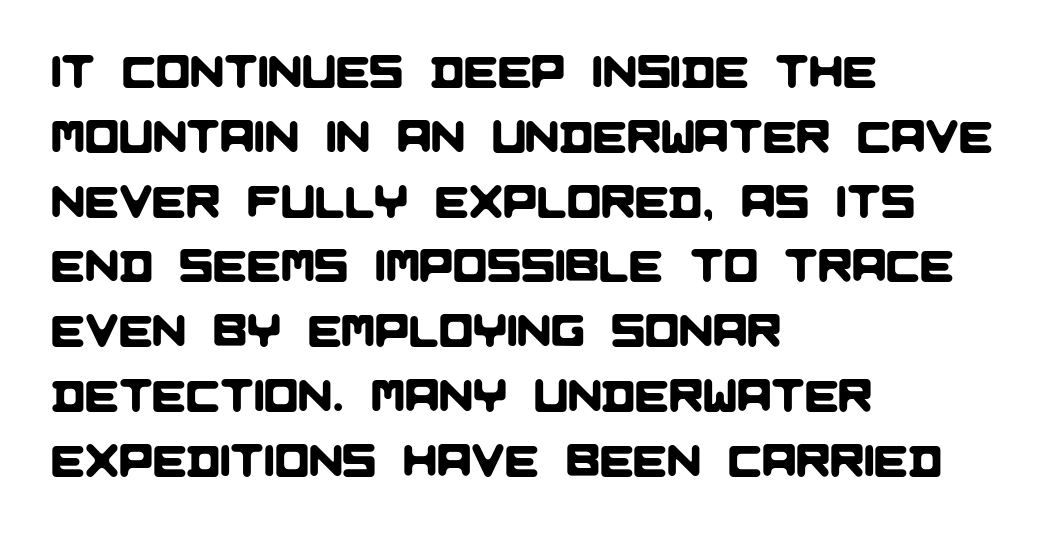
Words appear dense and cohesive because spacing is normal. No feet cap the strokes, marking this as sans-serif type. Leading matches the norm, producing a regular column. Each letter keeps its own natural width here, so spacing adapts to shape.
